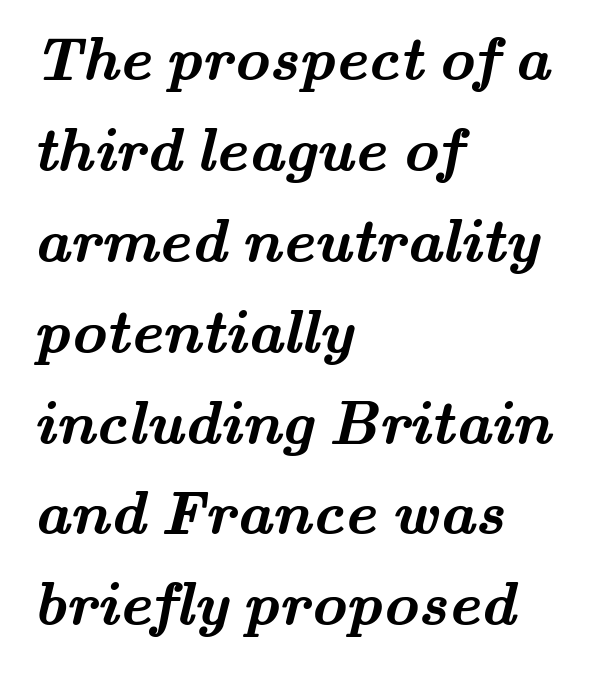
The image shows 61 px semibold, wide serif type; set left-aligned, normal line spacing (1.49x), normal letter spacing, not underlined; medium stroke contrast and a small x-height.
